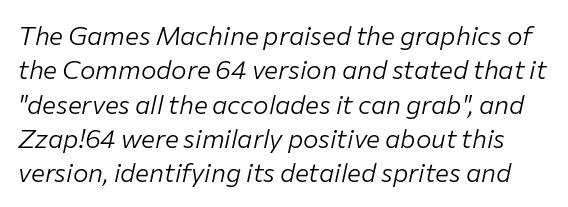
{"italic": "yes", "lean": "right", "slant_degrees": 12, "bold": "no", "underline": "no", "line_spacing": "normal", "line_spacing_ratio": 1.32, "letter_spacing": "normal", "letter_spacing_em": 0.0, "glyph_px": 26}
